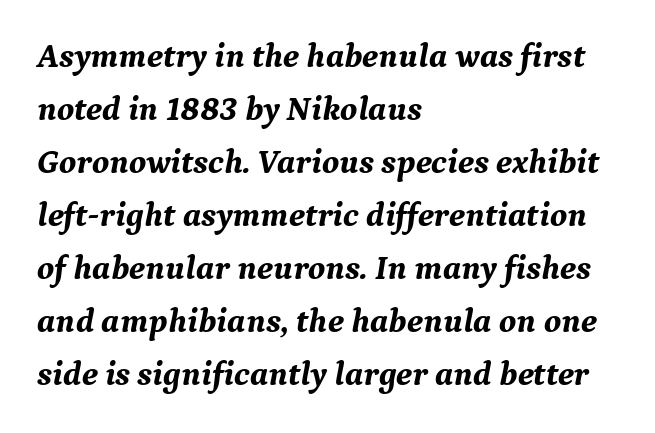
The image shows 34 px bold serif type, italic (leaning right); set left-aligned, normal line spacing (1.56x), normal letter spacing, not underlined; medium stroke contrast and a medium x-height.
